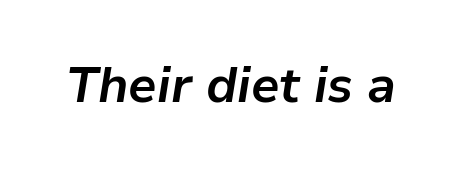
{"italic": "yes", "lean": "right", "slant_degrees": 9, "bold": "yes", "weight": "bold", "width": "normal", "stroke_contrast": "low", "x_height": "medium", "monospaced": "no", "underline": "no", "letter_spacing": "normal", "letter_spacing_em": 0.0, "glyph_px": 50}
